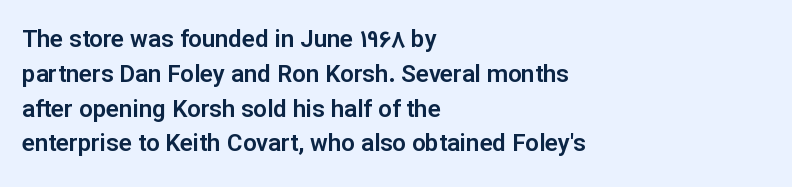
The image shows 24 px text type, upright; set left-aligned, normal line spacing (1.45x), normal letter spacing, not underlined.
